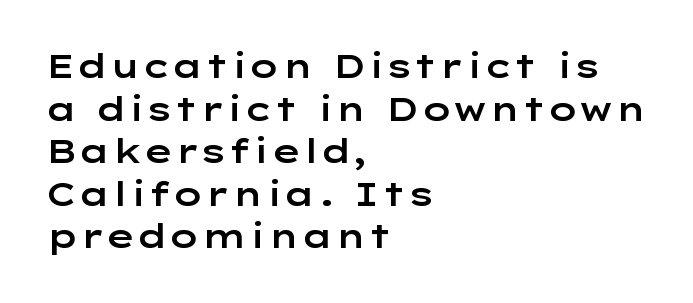
The image shows 33 px wide sans-serif type, upright; set left-aligned, normal line spacing (1.29x), normal letter spacing, not underlined; low stroke contrast and a medium x-height.
